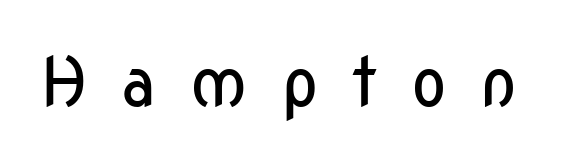
Q: Is the text bold? A: No.
Q: Is the text italic (slanted)? A: No, it is upright.
Q: Is the typeface a serif or a sans-serif typeface? A: Sans-serif.
Q: Is the text underlined? A: No.
Q: Is the spacing between letters normal or unusually wide? A: Unusually wide.
Q: Width (condensed, normal, or wide)? A: Condensed.
Q: Stroke contrast? A: Low.
Q: x-height? A: Medium.
Q: Monospaced? A: No.
